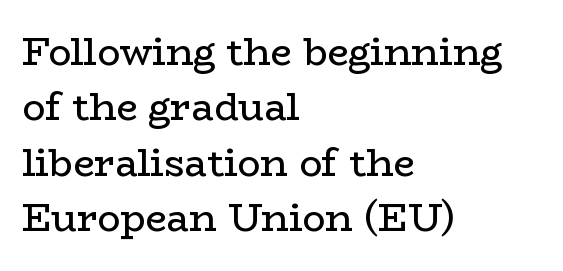
The image shows 38 px regular-weight, wide serif type, upright; set left-aligned, normal line spacing (1.46x), normal letter spacing, not underlined; low stroke contrast and a medium x-height.
